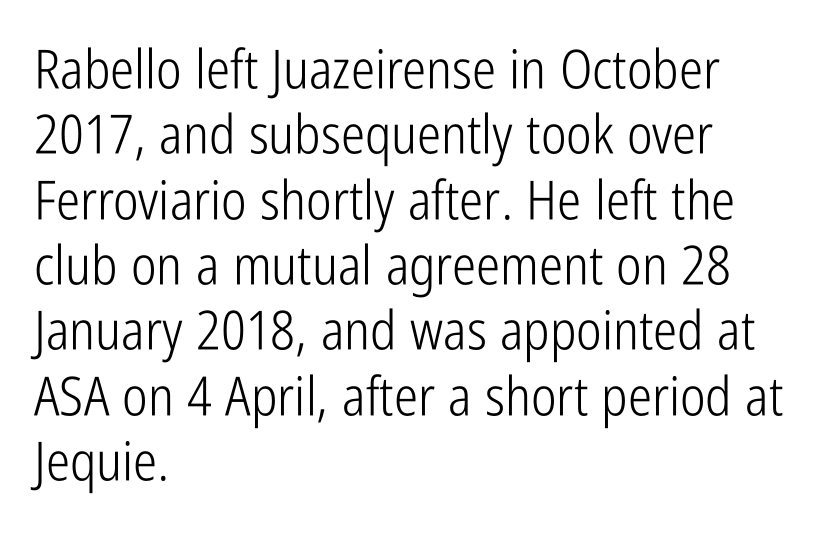
Think of a printed novel: that variable character pitch is what you see here. Type style note: lacks serifs. Nobody touched the tracking dial on this one. Designer's note — italics off, roman on.
